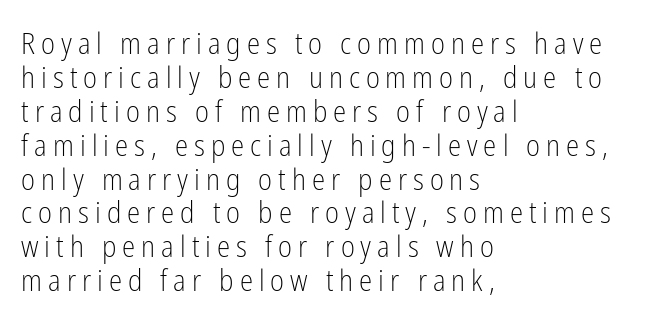
Q: Is the text bold? A: No.
Q: Is the text italic (slanted)? A: No, it is upright.
Q: Is the typeface a serif or a sans-serif typeface? A: Sans-serif.
Q: Is the text underlined? A: No.
Q: How is the paragraph aligned? A: Left-aligned.
Q: Is the spacing between letters normal or unusually wide? A: Unusually wide.
Q: Is the spacing between lines tight, normal or loose? A: Tight.
Q: Width (condensed, normal, or wide)? A: Condensed.
Q: Stroke contrast? A: Low.
Q: x-height? A: Medium.
Q: Monospaced? A: No.
